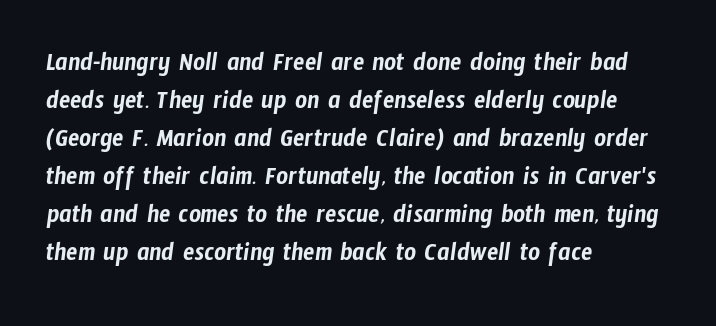
The image shows 26 px text type; set left-aligned, normal line spacing (1.46x), normal letter spacing, not underlined.
